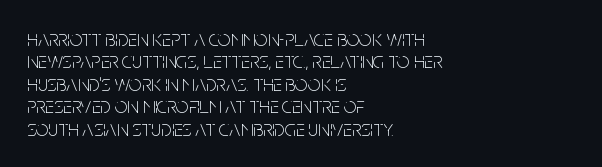
Plain, unruled lines of type. This sample is left-justified, so line endings fall wherever the words run out. Short note: letters normally spaced. Successive baselines arrive quickly, one right under another. This is roman type, the default non-slanted kind.
